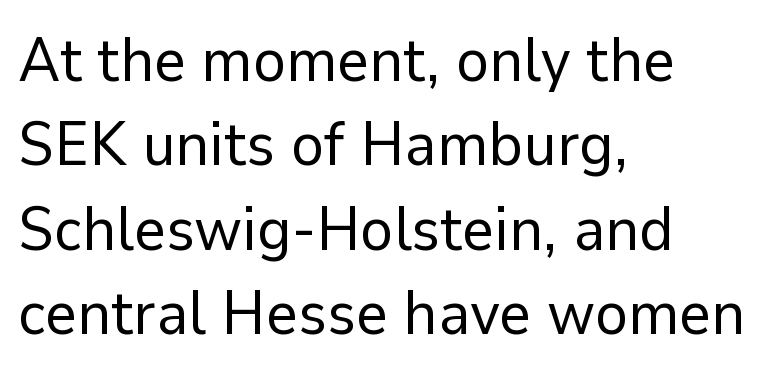
The image shows 62 px regular-weight sans-serif type, upright; set left-aligned, normal line spacing (1.36x), normal letter spacing, not underlined; low stroke contrast and a medium x-height.
